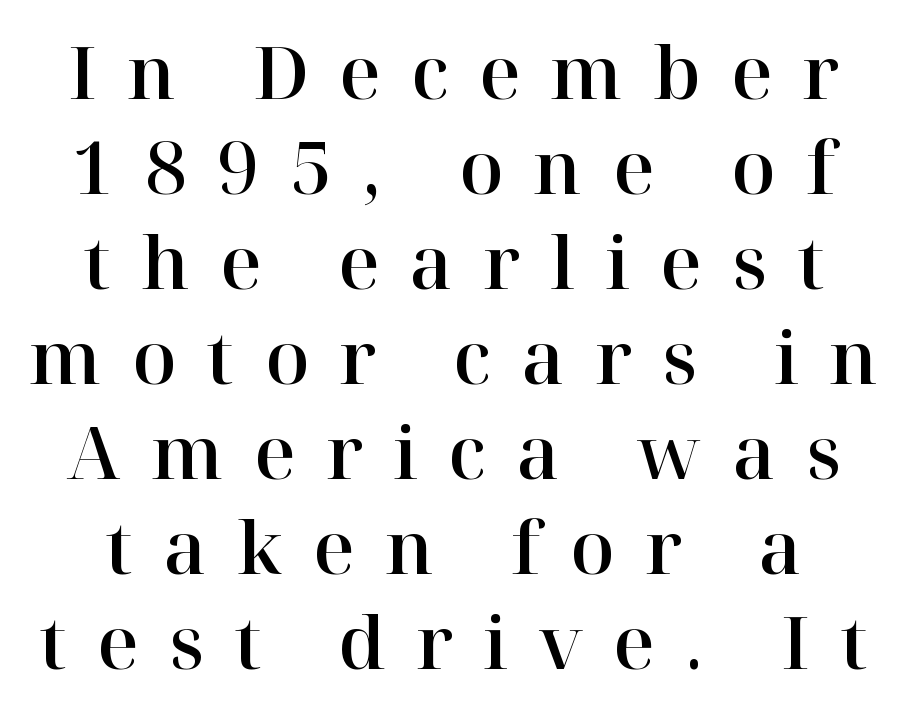
The image shows 72 px serif type, upright; set normal line spacing (1.32x), unusually wide letter spacing (+0.42 em), not underlined; high stroke contrast and a medium x-height.
